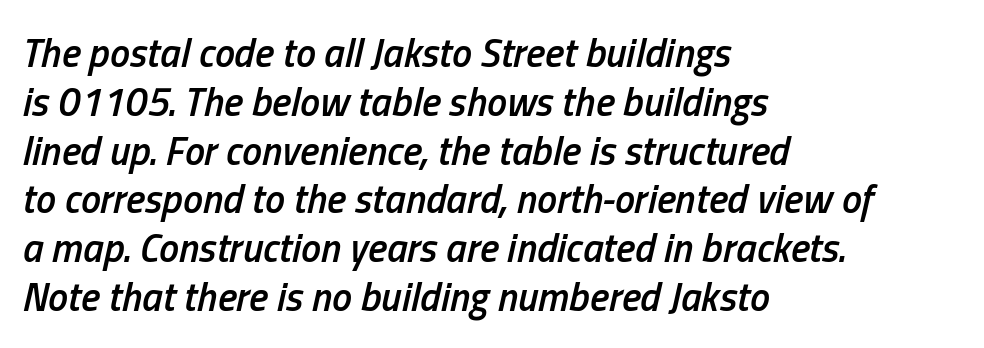
Q: Is the text bold? A: Semi-bold.
Q: Is the text italic (slanted)? A: Yes, it leans right by about 13 degrees.
Q: Is the text underlined? A: No.
Q: How is the paragraph aligned? A: Left-aligned.
Q: Is the spacing between letters normal or unusually wide? A: Normal.
Q: Width (condensed, normal, or wide)? A: Condensed.
Q: Stroke contrast? A: Low.
Q: x-height? A: Medium.
Q: Monospaced? A: No.
